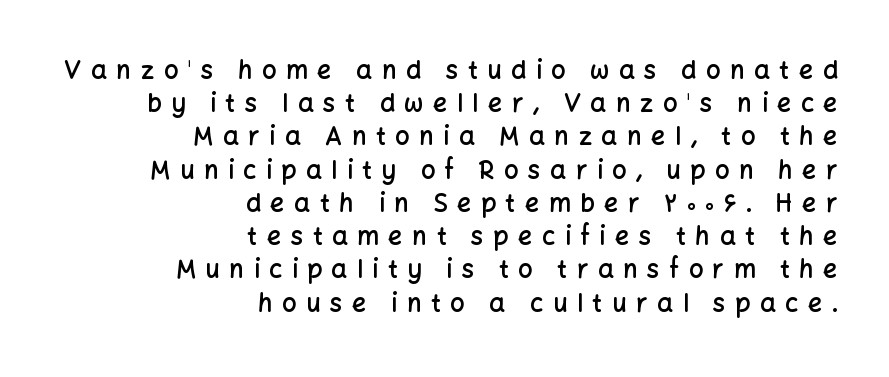
Just letters on the line, the space beneath them empty. No italicization has been applied; the sample stays upright. Spacing between characters has been opened up far beyond the box default. A semibold gives these letters moderate extra thickness, short of bold. Regular leading.
